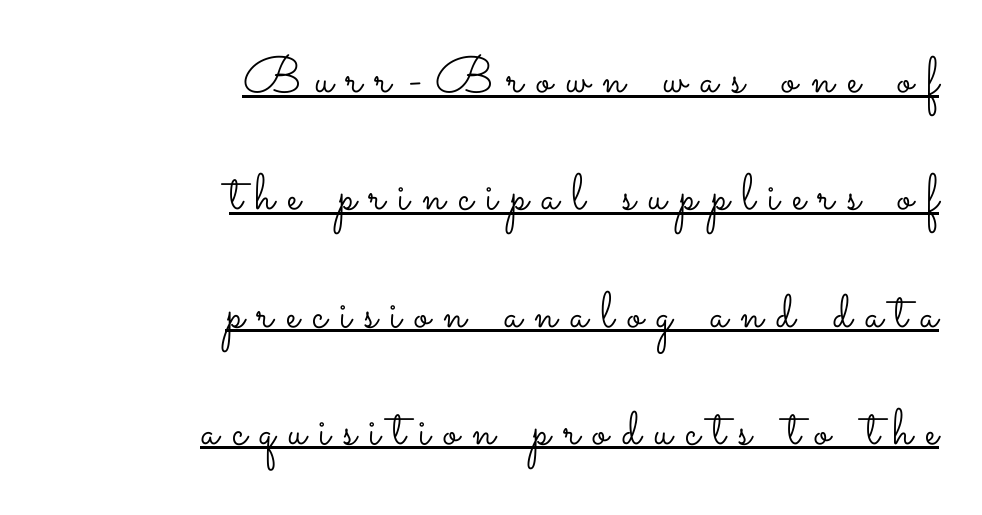
Has an underline been added? It has. This block would shrink considerably if given ordinary leading; it's expanded now. Spacing verdict: proportional, widths tailored to each character. Words appear elongated and porous because spacing is wide.
